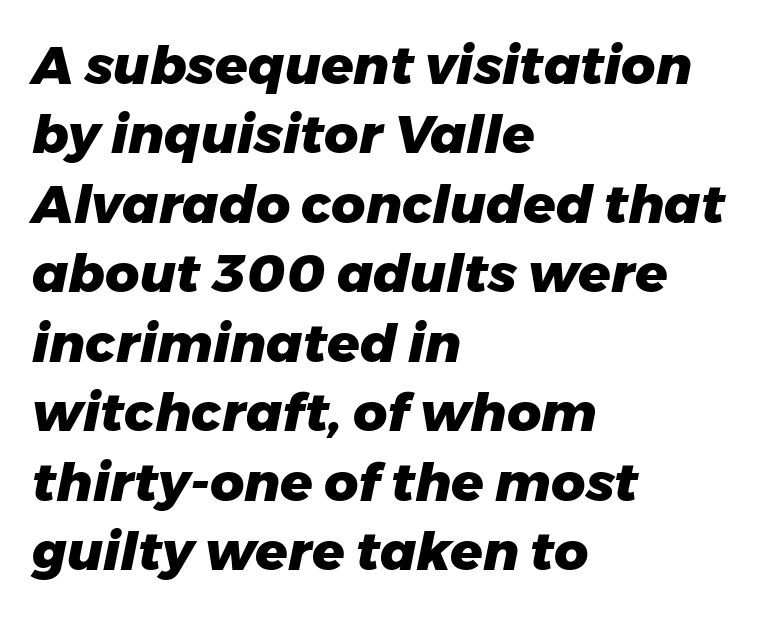
Q: Is the text bold? A: Yes.
Q: Is the text italic (slanted)? A: Yes, it leans right by about 11 degrees.
Q: Is the text underlined? A: No.
Q: How is the paragraph aligned? A: Left-aligned.
Q: Is the spacing between letters normal or unusually wide? A: Normal.
Q: Is the spacing between lines tight, normal or loose? A: Normal.
Q: Width (condensed, normal, or wide)? A: Normal.
Q: Stroke contrast? A: Low.
Q: x-height? A: Medium.
Q: Monospaced? A: No.
